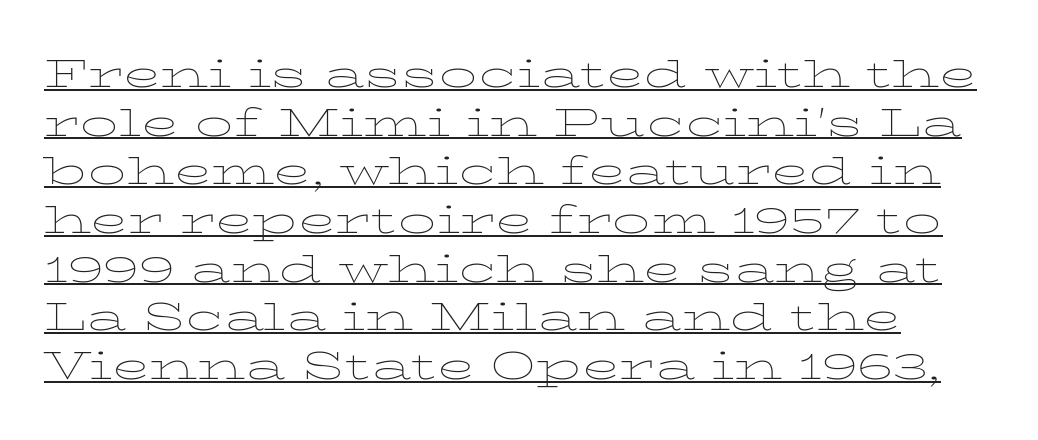
The image shows 38 px thin, wide serif type, upright; set normal line spacing (1.28x), normal letter spacing, underlined; low stroke contrast and a medium x-height.
